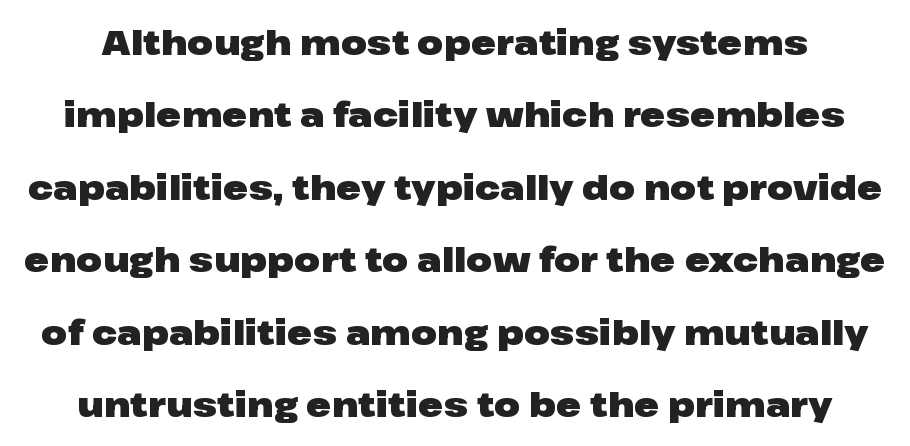
Q: Is the text bold? A: Yes.
Q: Is the text italic (slanted)? A: No, it is upright.
Q: Is the typeface a serif or a sans-serif typeface? A: Sans-serif.
Q: Is the text underlined? A: No.
Q: Is the spacing between letters normal or unusually wide? A: Normal.
Q: Is the spacing between lines tight, normal or loose? A: Loose.
Q: Width (condensed, normal, or wide)? A: Wide.
Q: Stroke contrast? A: Low.
Q: x-height? A: Medium.
Q: Monospaced? A: No.
